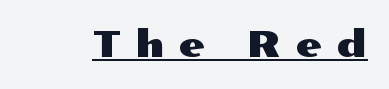
The image shows 37 px wide sans-serif type, upright; set unusually wide letter spacing (+0.41 em), underlined; medium stroke contrast and a medium x-height.
